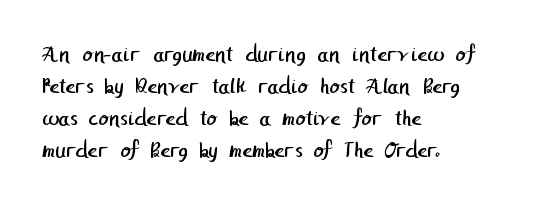
Q: Is the text bold? A: No.
Q: Is the text underlined? A: No.
Q: How is the paragraph aligned? A: Left-aligned.
Q: Is the spacing between letters normal or unusually wide? A: Normal.
Q: Is the spacing between lines tight, normal or loose? A: Normal.
